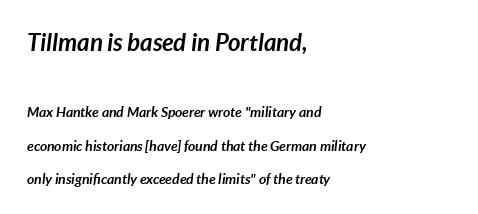
Visually, the top section dominates because its glyphs are scaled up. If you drew a line through each stem, it would be angled. The words here are not underlined. Does the copy run flush right? No — it runs flush left. Leading is clearly above the norm, producing a sparse column. The strokes are fattened all the way to bold.
